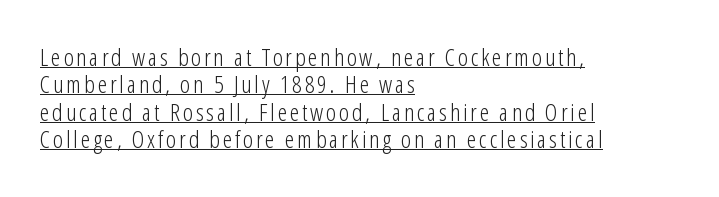
The image shows 24 px text type, upright; set left-aligned, tight line spacing (1.14x), underlined.
